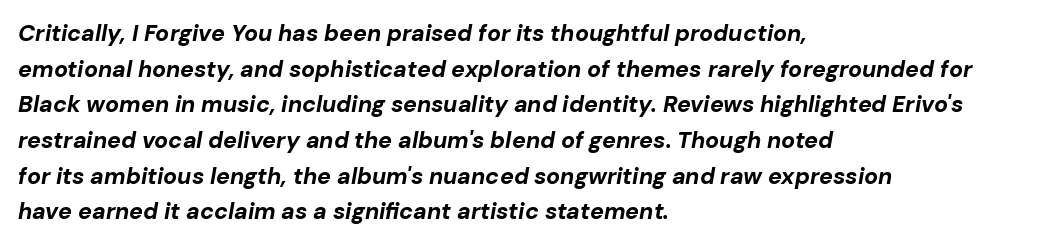
Strokes here are thick enough to call this a true bold. A clean baseline with only descenders dipping below it. Slanted lettering throughout. Regular leading.
